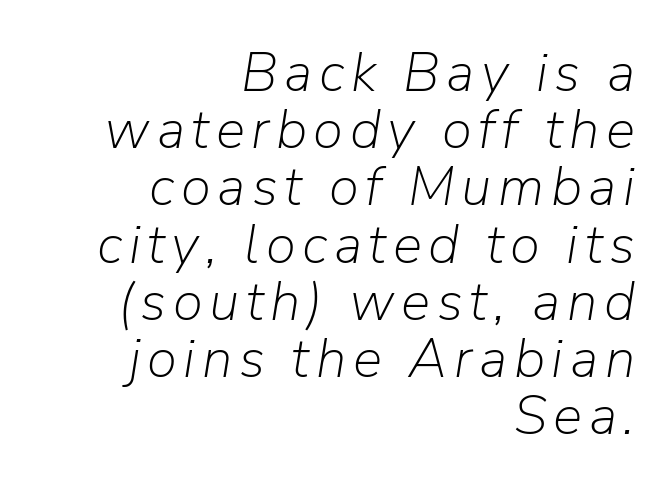
Stems here are at most as thick as an everyday book face. The block of text is dense from top to bottom, with scant space between rows. One-word summary of the alignment: right. The letters advance in unequal steps, a hallmark of proportional type.
